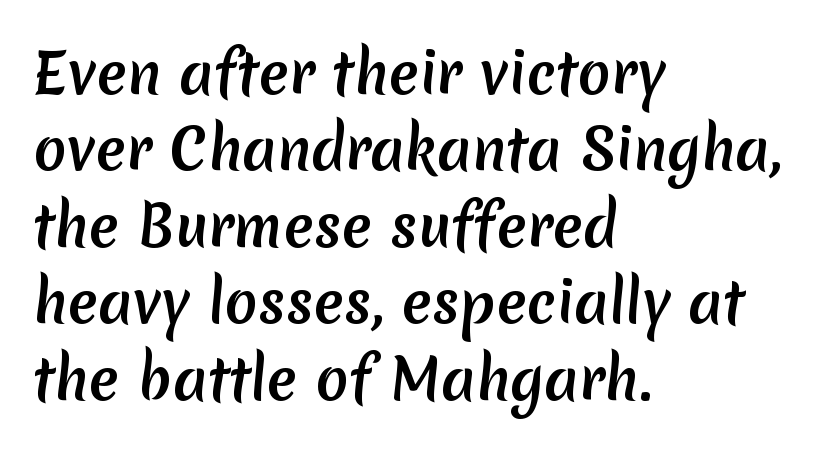
{"serif": "no", "width": "normal", "stroke_contrast": "medium", "x_height": "medium", "monospaced": "no", "underline": "no", "align": "left", "line_spacing": "normal", "line_spacing_ratio": 1.39, "letter_spacing": "normal", "letter_spacing_em": 0.0, "glyph_px": 55}
